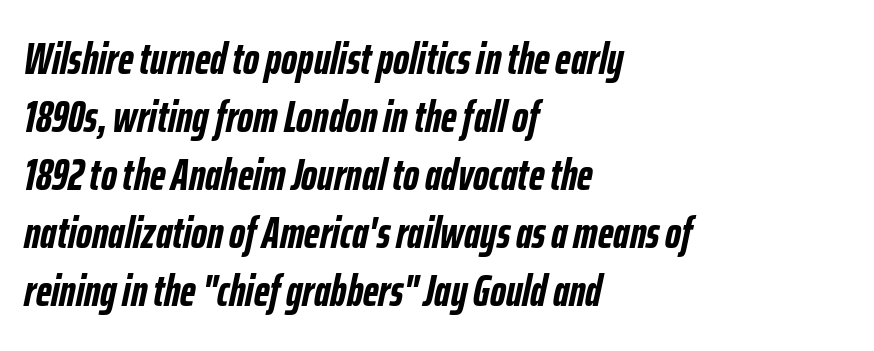
Q: Is the text bold? A: Yes.
Q: Is the text italic (slanted)? A: Yes, it leans right by about 12 degrees.
Q: Is the text underlined? A: No.
Q: How is the paragraph aligned? A: Left-aligned.
Q: Is the spacing between letters normal or unusually wide? A: Normal.
Q: Is the spacing between lines tight, normal or loose? A: Normal.
Q: Width (condensed, normal, or wide)? A: Condensed.
Q: Stroke contrast? A: Low.
Q: x-height? A: Medium.
Q: Monospaced? A: No.
